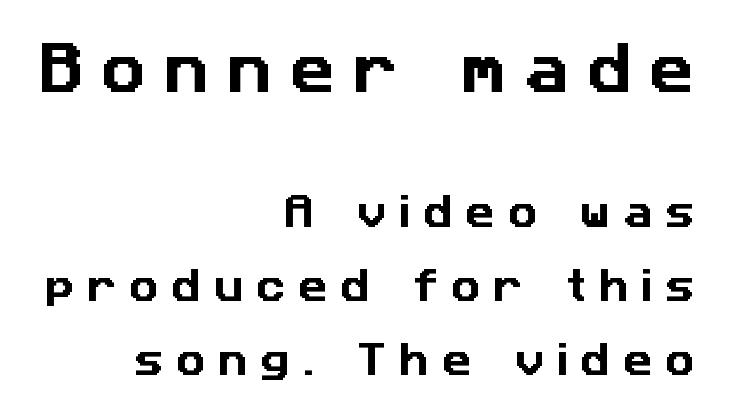
Q: Is the typeface a serif or a sans-serif typeface? A: Sans-serif.
Q: Is the text underlined? A: No.
Q: How is the paragraph aligned? A: Right-aligned.
Q: Is the spacing between letters normal or unusually wide? A: Unusually wide.
Q: Is the spacing between lines tight, normal or loose? A: Loose.
Q: Which block of text is set in a larger size, the first (top) or the second (bottom)? A: The first (top) one.
Q: Width (condensed, normal, or wide)? A: Normal.
Q: Stroke contrast? A: Low.
Q: x-height? A: Medium.
Q: Monospaced? A: No.
